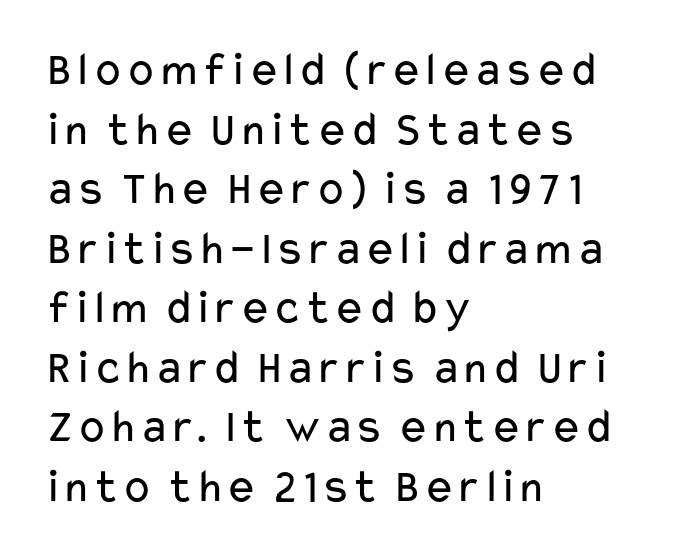
{"serif": "no", "italic": "no", "bold": "no", "weight": "regular", "width": "wide", "stroke_contrast": "low", "x_height": "medium", "monospaced": "no", "underline": "no", "align": "left", "line_spacing_ratio": 1.24, "letter_spacing": "normal", "letter_spacing_em": 0.0, "glyph_px": 48}
